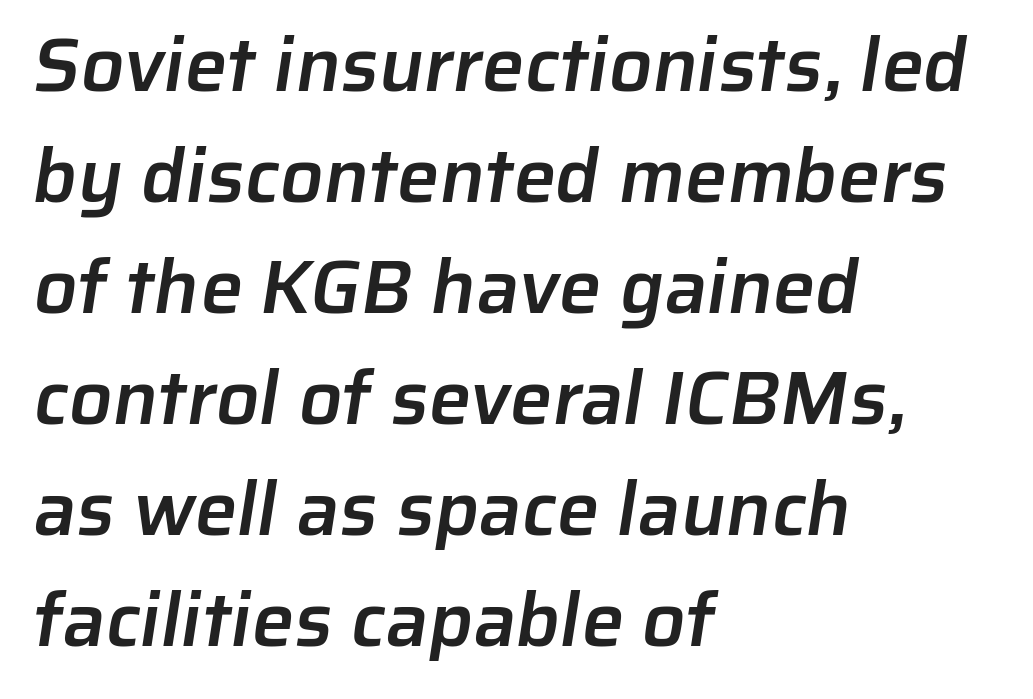
The image shows 76 px semibold sans-serif type; set left-aligned, normal line spacing (1.46x), normal letter spacing, not underlined; low stroke contrast and a medium x-height.
